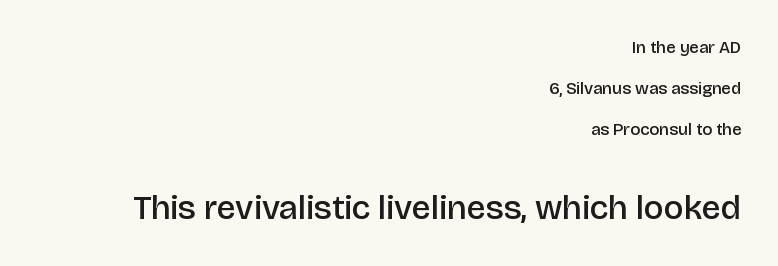
The image shows 34 px semibold sans-serif type, upright; set right-aligned, loose line spacing (2.4x), normal letter spacing, not underlined; the second (bottom) block is 2.0x larger; low stroke contrast and a large x-height.
